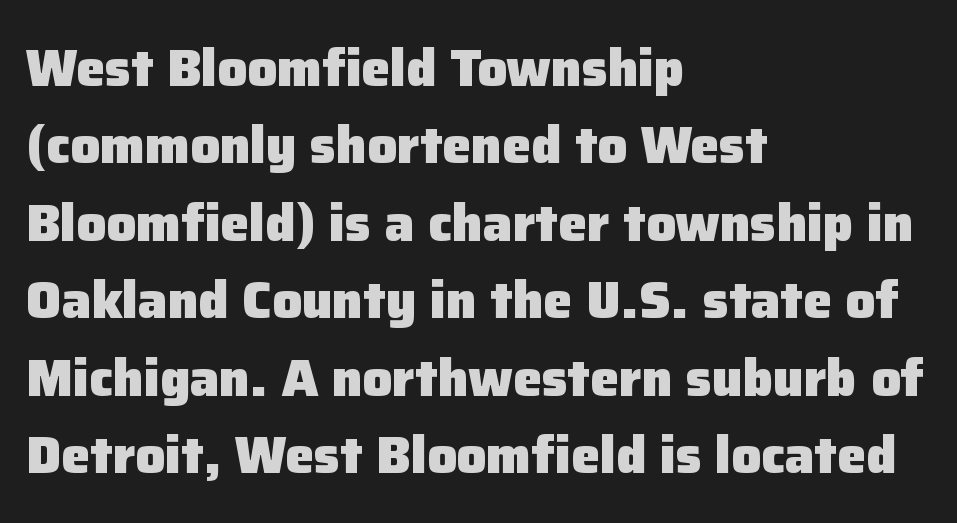
{"serif": "no", "italic": "no", "bold": "yes", "weight": "heavy", "width": "normal", "stroke_contrast": "low", "x_height": "medium", "monospaced": "no", "underline": "no", "align": "left", "line_spacing": "normal", "line_spacing_ratio": 1.49, "letter_spacing": "normal", "letter_spacing_em": 0.0, "glyph_px": 52}
